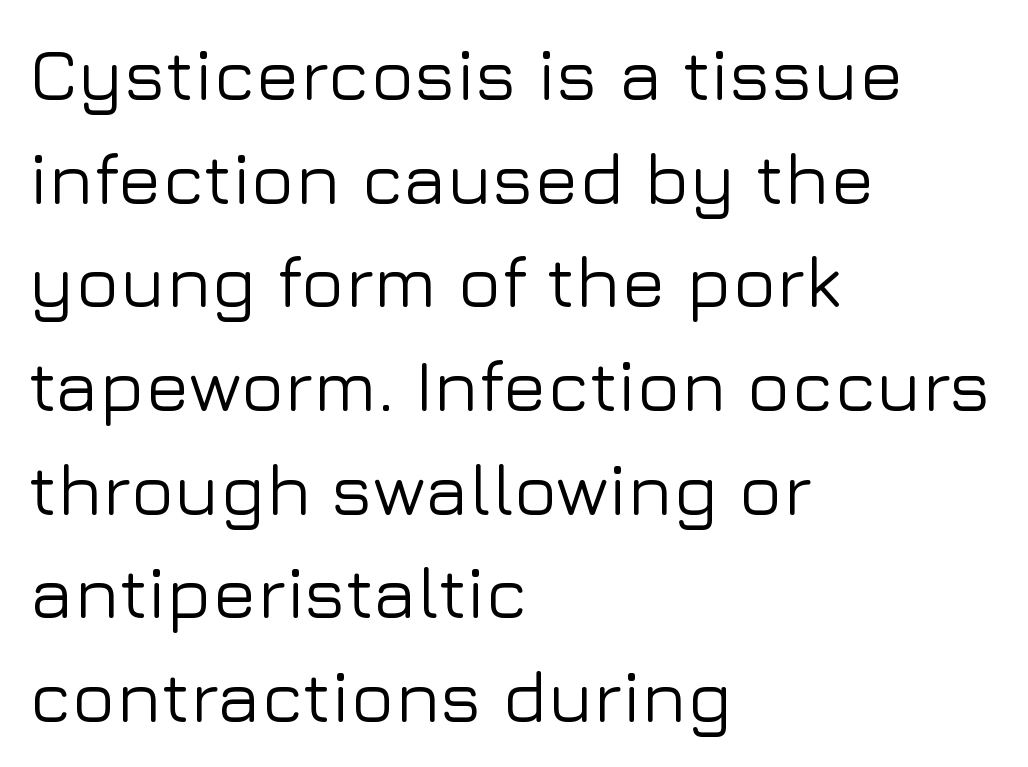
Every stem runs plumb, perpendicular to the baseline. Note the varied advance widths — an 'i' is clearly narrower than an 'm'. Regular leading. Anything drawn beneath the words? Only blank space. One-word summary of the alignment: left. Unlike a traditional serif, this face leaves its strokes unadorned.
